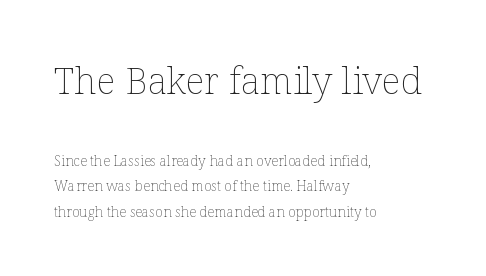
Q: Is the text bold? A: No.
Q: Is the text italic (slanted)? A: No, it is upright.
Q: Is the text underlined? A: No.
Q: How is the paragraph aligned? A: Left-aligned.
Q: Is the spacing between letters normal or unusually wide? A: Normal.
Q: Which block of text is set in a larger size, the first (top) or the second (bottom)? A: The first (top) one.
Q: Width (condensed, normal, or wide)? A: Normal.
Q: Stroke contrast? A: Low.
Q: x-height? A: Medium.
Q: Monospaced? A: No.
